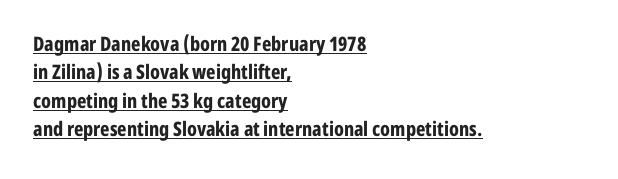
Q: Is the text bold? A: Yes.
Q: Is the text italic (slanted)? A: No, it is upright.
Q: Is the text underlined? A: Yes.
Q: How is the paragraph aligned? A: Left-aligned.
Q: Is the spacing between letters normal or unusually wide? A: Normal.
Q: Is the spacing between lines tight, normal or loose? A: Normal.
